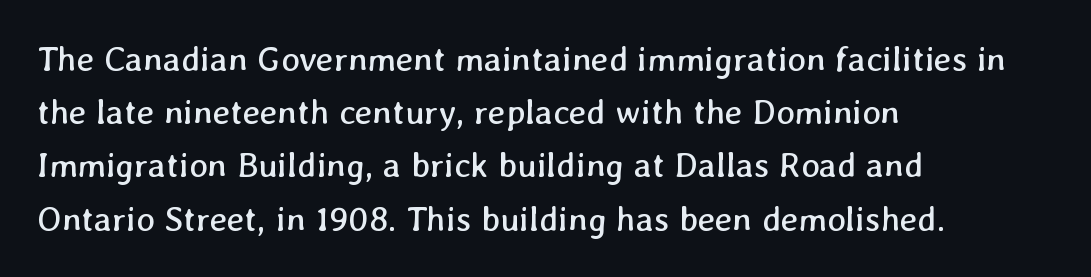
{"bold": "no", "weight": "regular", "width": "normal", "stroke_contrast": "low", "x_height": "medium", "monospaced": "no", "underline": "no", "align": "left", "line_spacing": "normal", "line_spacing_ratio": 1.52, "letter_spacing": "normal", "letter_spacing_em": 0.0, "glyph_px": 35}
